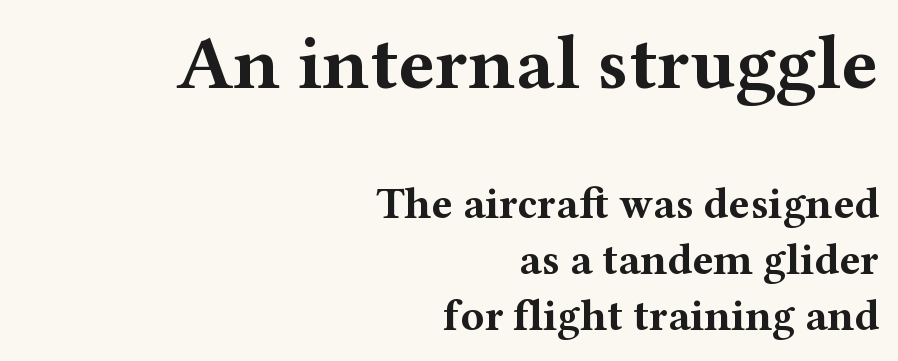
Q: Is the text bold? A: Yes.
Q: Is the text italic (slanted)? A: No, it is upright.
Q: Is the typeface a serif or a sans-serif typeface? A: Serif.
Q: Is the text underlined? A: No.
Q: How is the paragraph aligned? A: Right-aligned.
Q: Is the spacing between letters normal or unusually wide? A: Normal.
Q: Is the spacing between lines tight, normal or loose? A: Normal.
Q: Which block of text is set in a larger size, the first (top) or the second (bottom)? A: The first (top) one.
Q: Width (condensed, normal, or wide)? A: Wide.
Q: Stroke contrast? A: Medium.
Q: x-height? A: Medium.
Q: Monospaced? A: No.
